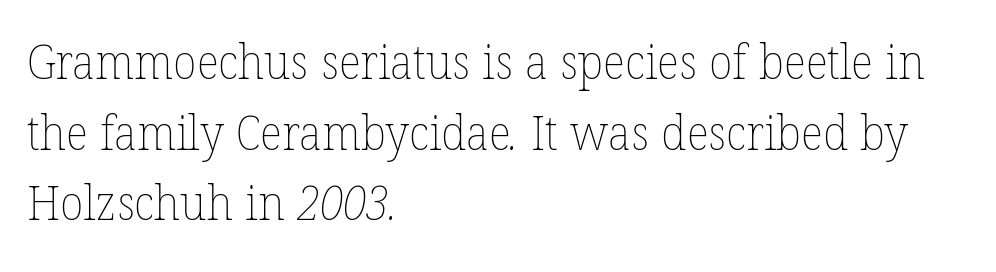
Q: Is the text bold? A: No.
Q: Is the text underlined? A: No.
Q: How is the paragraph aligned? A: Left-aligned.
Q: Is the spacing between letters normal or unusually wide? A: Normal.
Q: Is the spacing between lines tight, normal or loose? A: Normal.
Q: Width (condensed, normal, or wide)? A: Normal.
Q: Stroke contrast? A: Low.
Q: x-height? A: Medium.
Q: Monospaced? A: No.
